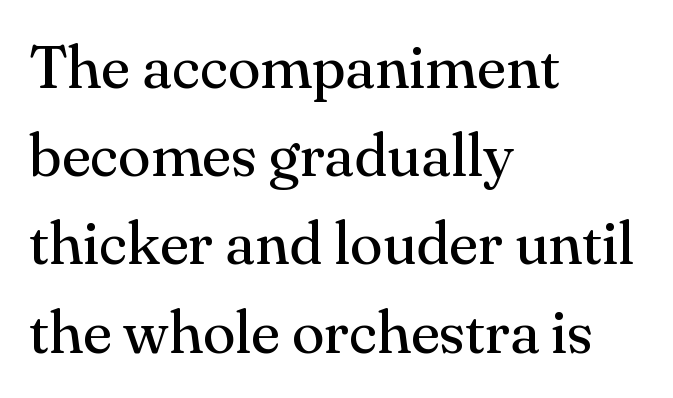
Q: Is the text bold? A: No.
Q: Is the text italic (slanted)? A: No, it is upright.
Q: Is the typeface a serif or a sans-serif typeface? A: Serif.
Q: Is the text underlined? A: No.
Q: How is the paragraph aligned? A: Left-aligned.
Q: Is the spacing between letters normal or unusually wide? A: Normal.
Q: Is the spacing between lines tight, normal or loose? A: Normal.
Q: Width (condensed, normal, or wide)? A: Normal.
Q: Stroke contrast? A: Medium.
Q: x-height? A: Small.
Q: Monospaced? A: No.
